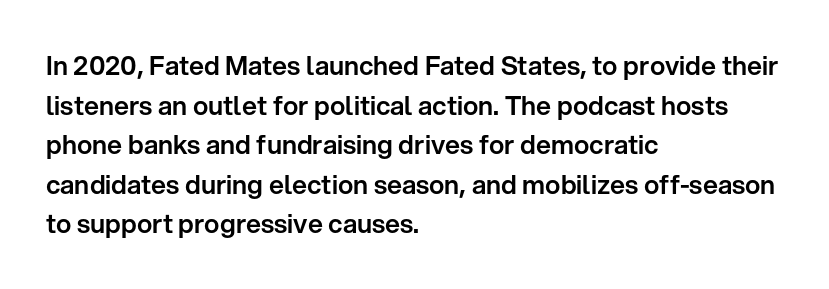
The image shows 26 px text type, upright; set left-aligned, normal line spacing (1.52x), normal letter spacing, not underlined.
